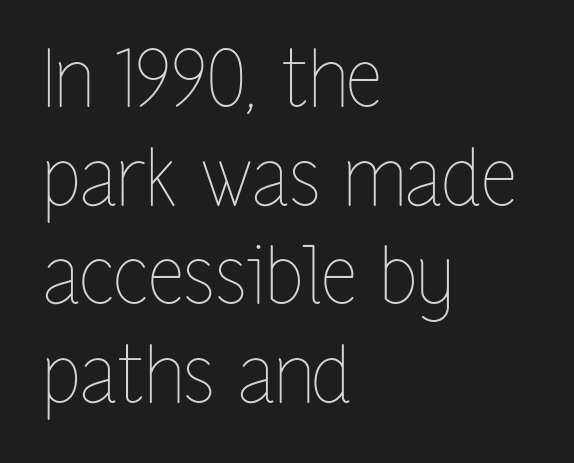
Q: Is the text bold? A: No.
Q: Is the text italic (slanted)? A: No, it is upright.
Q: Is the text underlined? A: No.
Q: How is the paragraph aligned? A: Left-aligned.
Q: Is the spacing between letters normal or unusually wide? A: Normal.
Q: Is the spacing between lines tight, normal or loose? A: Normal.
Q: Width (condensed, normal, or wide)? A: Condensed.
Q: Stroke contrast? A: Low.
Q: x-height? A: Medium.
Q: Monospaced? A: No.
